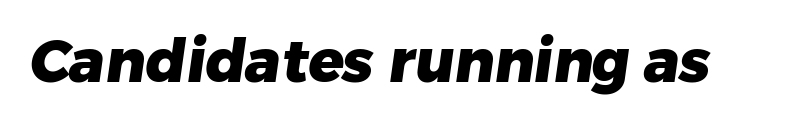
Notice how thick the strokes are: this is what a full bold looks like. A typesetter would call this proportional, since set widths differ per character. To sum up the face: it is a sans, with no serifs. Spacing between characters is what you'd get straight out of the box. The space directly below the letters is spotless.
